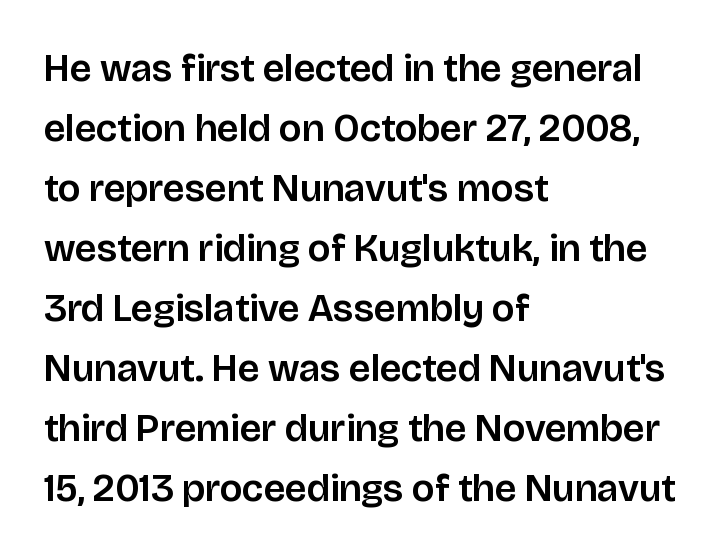
Q: Is the text italic (slanted)? A: No, it is upright.
Q: Is the typeface a serif or a sans-serif typeface? A: Sans-serif.
Q: Is the text underlined? A: No.
Q: How is the paragraph aligned? A: Left-aligned.
Q: Is the spacing between letters normal or unusually wide? A: Normal.
Q: Is the spacing between lines tight, normal or loose? A: Normal.
Q: Width (condensed, normal, or wide)? A: Normal.
Q: Stroke contrast? A: Low.
Q: x-height? A: Large.
Q: Monospaced? A: No.
